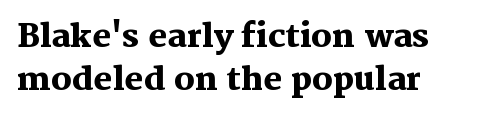
The image shows 32 px heavy serif type, upright; set left-aligned, normal line spacing (1.35x), normal letter spacing, not underlined; medium stroke contrast and a medium x-height.
